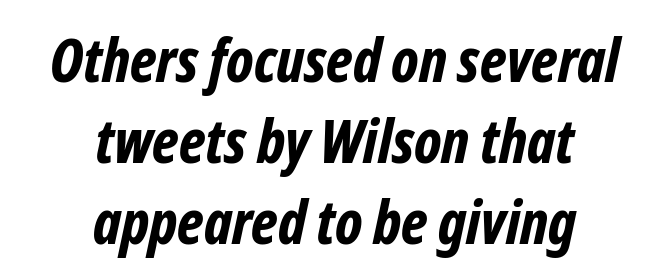
{"italic": "yes", "lean": "right", "slant_degrees": 12, "bold": "yes", "weight": "bold", "width": "condensed", "stroke_contrast": "low", "x_height": "medium", "monospaced": "no", "underline": "no", "align": "center", "line_spacing": "normal", "line_spacing_ratio": 1.35, "letter_spacing": "normal", "letter_spacing_em": 0.0, "glyph_px": 60}
